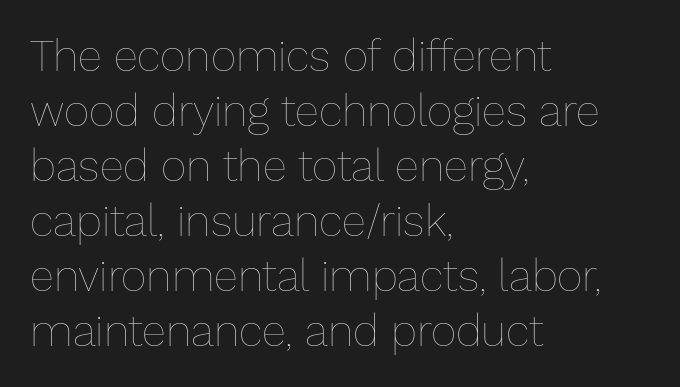
Q: Is the text bold? A: No.
Q: Is the text italic (slanted)? A: No, it is upright.
Q: Is the text underlined? A: No.
Q: How is the paragraph aligned? A: Left-aligned.
Q: Is the spacing between letters normal or unusually wide? A: Normal.
Q: Is the spacing between lines tight, normal or loose? A: Normal.
Q: Width (condensed, normal, or wide)? A: Normal.
Q: Stroke contrast? A: Low.
Q: x-height? A: Medium.
Q: Monospaced? A: No.
